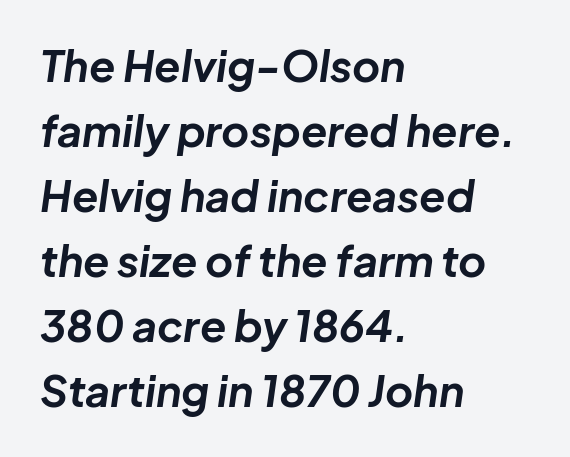
{"italic": "yes", "lean": "right", "slant_degrees": 8, "bold": "yes", "weight": "bold", "width": "normal", "stroke_contrast": "low", "x_height": "medium", "monospaced": "no", "underline": "no", "align": "left", "line_spacing": "normal", "line_spacing_ratio": 1.51, "letter_spacing": "normal", "letter_spacing_em": 0.0, "glyph_px": 43}
